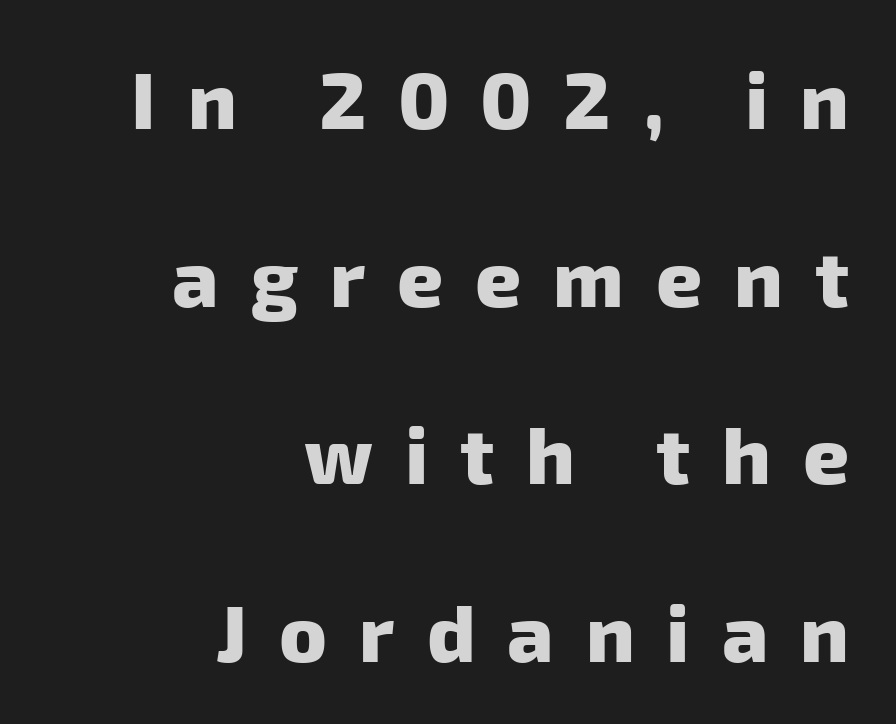
The image shows 80 px heavy sans-serif type; set right-aligned, loose line spacing (2.22x), unusually wide letter spacing (+0.4 em), not underlined; low stroke contrast and a medium x-height.
